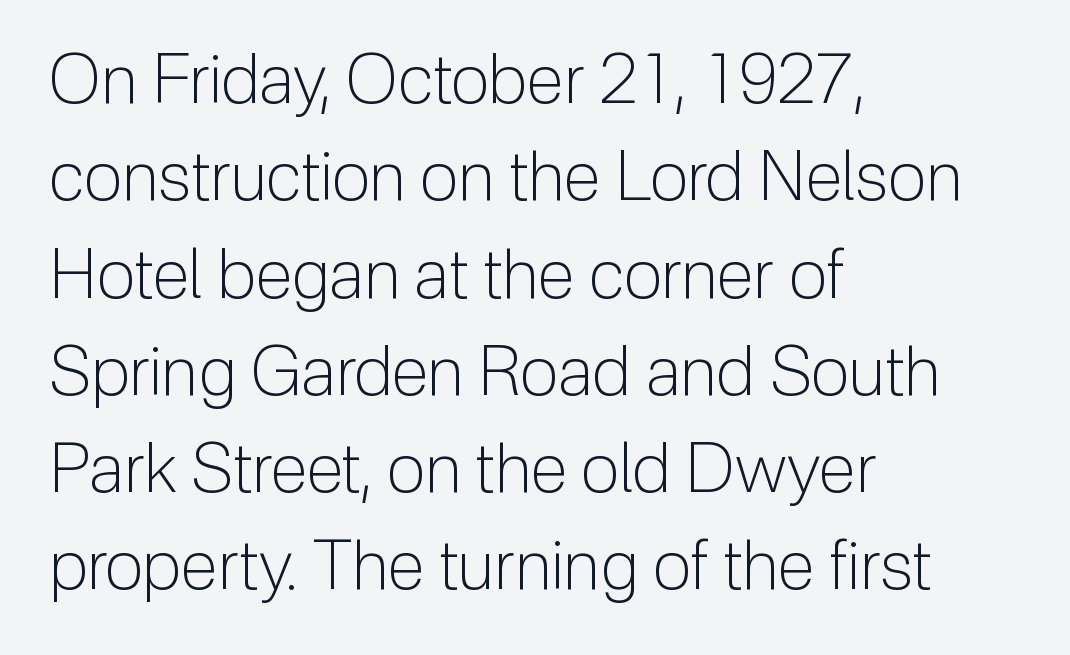
Think of a printed novel: that variable character pitch is what you see here. Check under the words: just untouched page. Successive baselines arrive at the customary interval. Classification — sans serif. The tracking reads as untouched default to a designer's eye.
